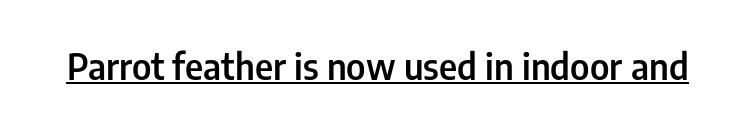
Q: Is the text bold? A: Semi-bold.
Q: Is the text italic (slanted)? A: No, it is upright.
Q: Is the typeface a serif or a sans-serif typeface? A: Sans-serif.
Q: Is the text underlined? A: Yes.
Q: Is the spacing between letters normal or unusually wide? A: Normal.
Q: Width (condensed, normal, or wide)? A: Condensed.
Q: Stroke contrast? A: Low.
Q: x-height? A: Medium.
Q: Monospaced? A: No.
